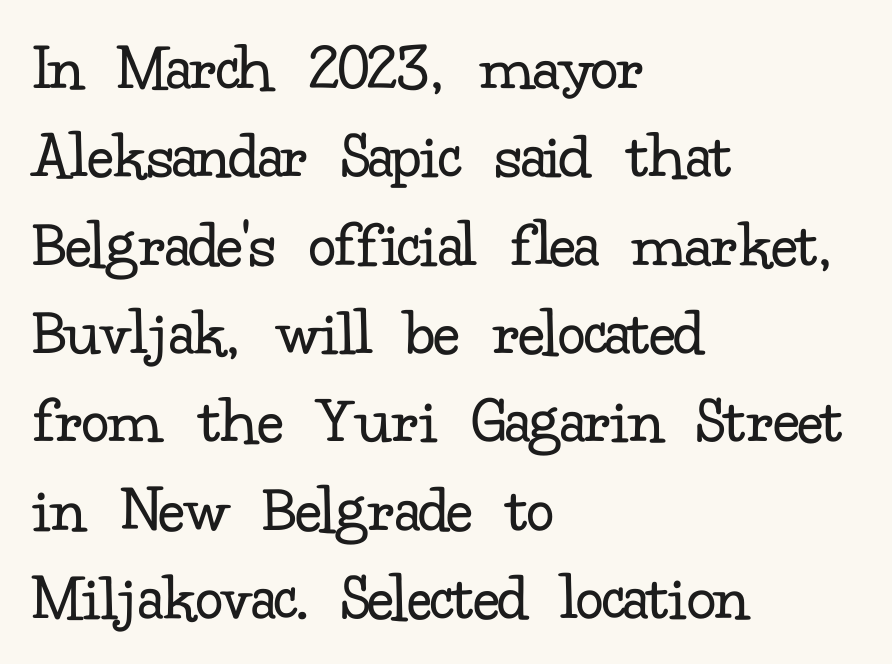
The image shows 69 px regular-weight serif type, upright; set left-aligned, normal line spacing (1.28x), normal letter spacing, not underlined; low stroke contrast and a small x-height.
